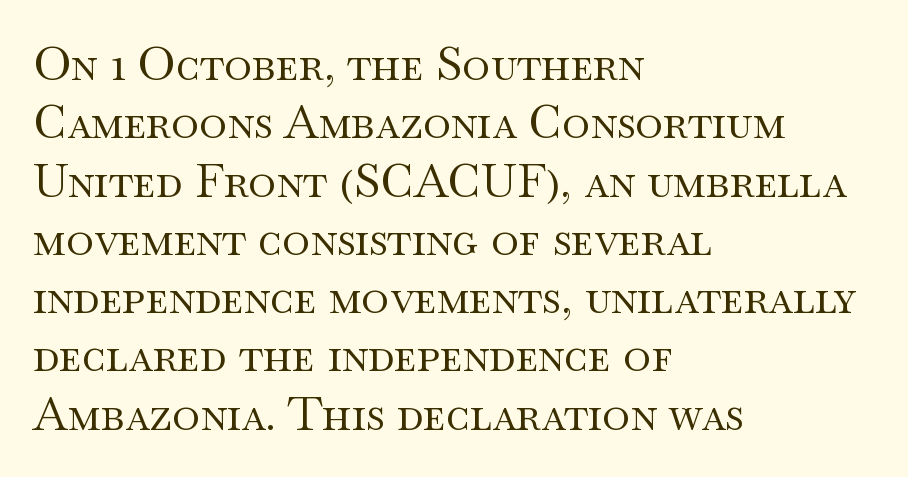
Looks like regular typesetting: each glyph gets only the width it needs. Glyph-to-glyph distance matches everyday printed text. The glyphs are unaccompanied by any horizontal stroke below them. The passage is arranged the way most books set body copy — flush left.
